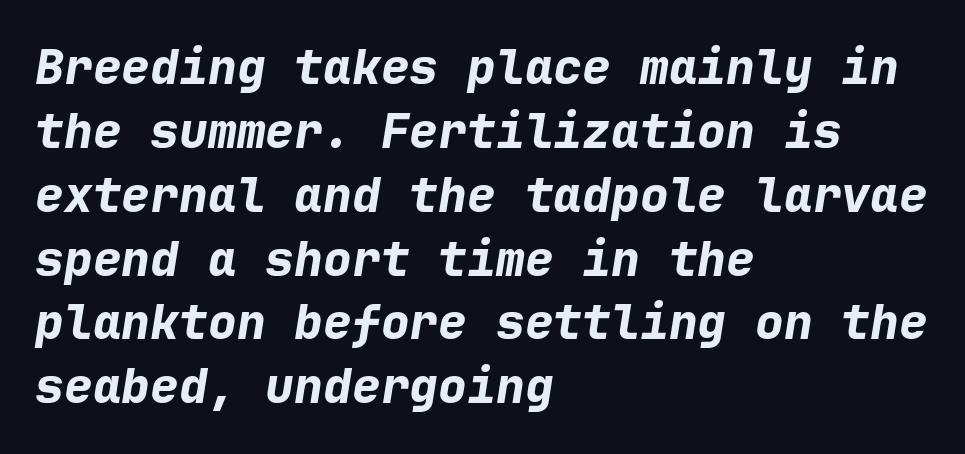
Q: Is the text bold? A: Yes.
Q: Is the text italic (slanted)? A: Yes, it leans right by about 9 degrees.
Q: Is the text underlined? A: No.
Q: How is the paragraph aligned? A: Left-aligned.
Q: Is the spacing between letters normal or unusually wide? A: Normal.
Q: Is the spacing between lines tight, normal or loose? A: Normal.
Q: Width (condensed, normal, or wide)? A: Normal.
Q: Stroke contrast? A: Low.
Q: x-height? A: Medium.
Q: Monospaced? A: Yes.
